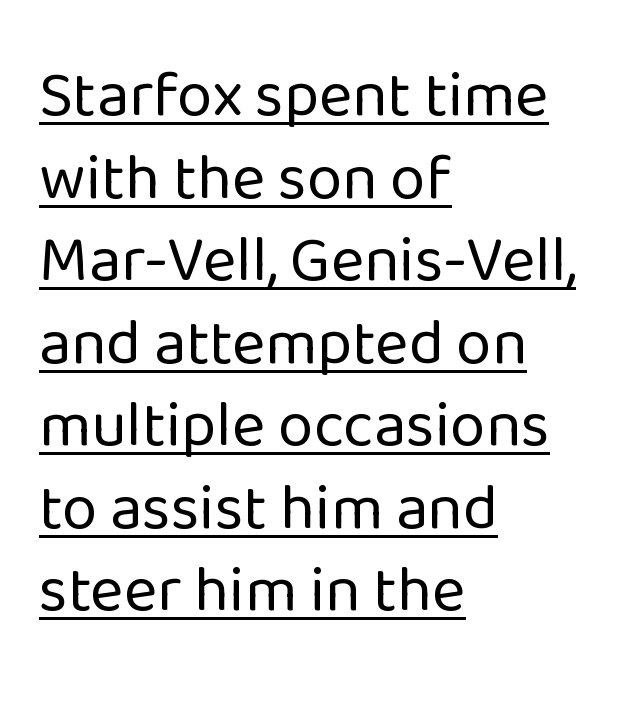
{"serif": "no", "italic": "no", "bold": "no", "weight": "regular", "width": "normal", "stroke_contrast": "low", "x_height": "medium", "monospaced": "no", "underline": "yes", "align": "left", "line_spacing": "normal", "line_spacing_ratio": 1.29, "letter_spacing": "normal", "letter_spacing_em": 0.0, "glyph_px": 64}
